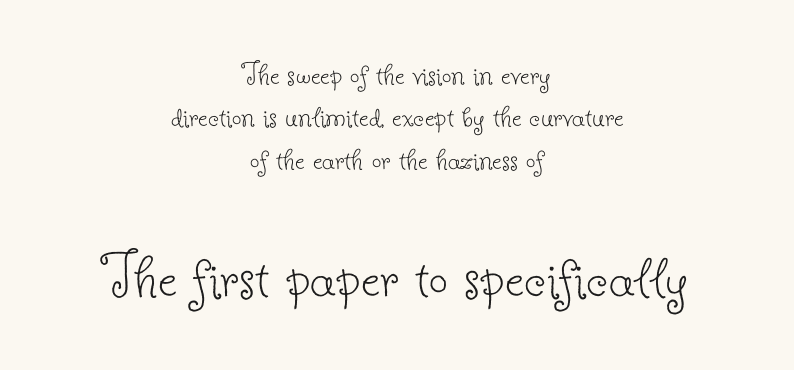
Q: Is the text bold? A: No.
Q: Is the text italic (slanted)? A: No, it is upright.
Q: Is the typeface a serif or a sans-serif typeface? A: Serif.
Q: Is the text underlined? A: No.
Q: How is the paragraph aligned? A: Centered.
Q: Is the spacing between letters normal or unusually wide? A: Normal.
Q: Is the spacing between lines tight, normal or loose? A: Normal.
Q: Which block of text is set in a larger size, the first (top) or the second (bottom)? A: The second (bottom) one.
Q: Width (condensed, normal, or wide)? A: Normal.
Q: Stroke contrast? A: Low.
Q: x-height? A: Small.
Q: Monospaced? A: No.
